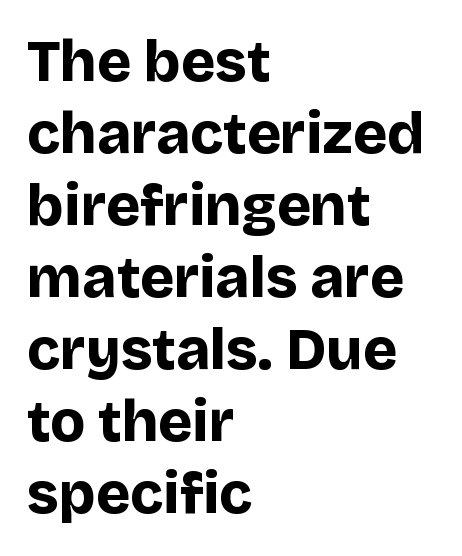
Q: Is the text bold? A: Yes.
Q: Is the text italic (slanted)? A: No, it is upright.
Q: Is the typeface a serif or a sans-serif typeface? A: Sans-serif.
Q: Is the text underlined? A: No.
Q: How is the paragraph aligned? A: Left-aligned.
Q: Is the spacing between letters normal or unusually wide? A: Normal.
Q: Width (condensed, normal, or wide)? A: Normal.
Q: Stroke contrast? A: Low.
Q: x-height? A: Large.
Q: Monospaced? A: No.
